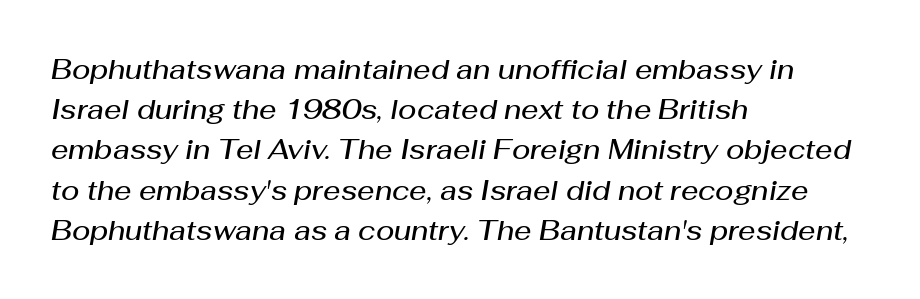
The letters are slanted; this is an italic face. A semibold gives these letters moderate extra thickness, short of bold. Between one letter and the next there's only the usual sliver of space. The space beneath each line is pristine and unruled.
